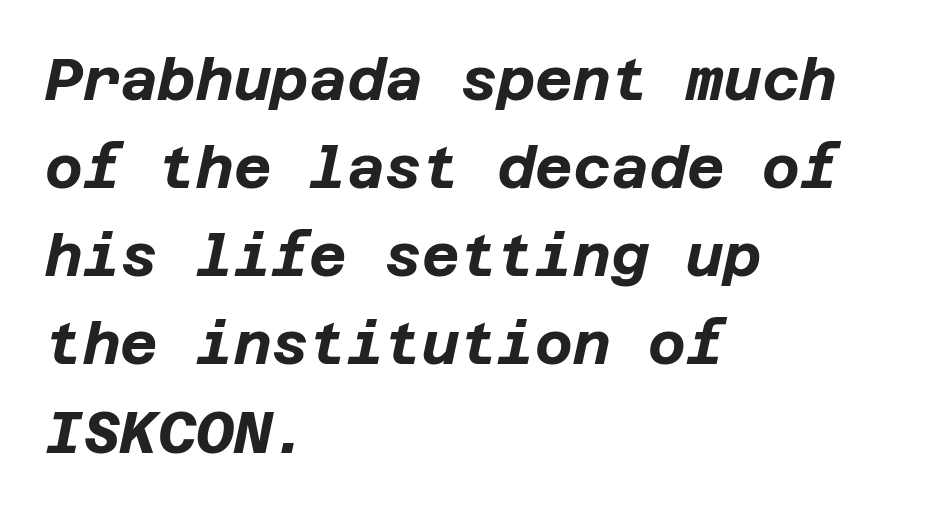
Q: Is the text bold? A: Yes.
Q: Is the text italic (slanted)? A: Yes, it leans right by about 12 degrees.
Q: Is the text underlined? A: No.
Q: How is the paragraph aligned? A: Left-aligned.
Q: Is the spacing between letters normal or unusually wide? A: Normal.
Q: Is the spacing between lines tight, normal or loose? A: Normal.
Q: Width (condensed, normal, or wide)? A: Normal.
Q: Stroke contrast? A: Low.
Q: x-height? A: Large.
